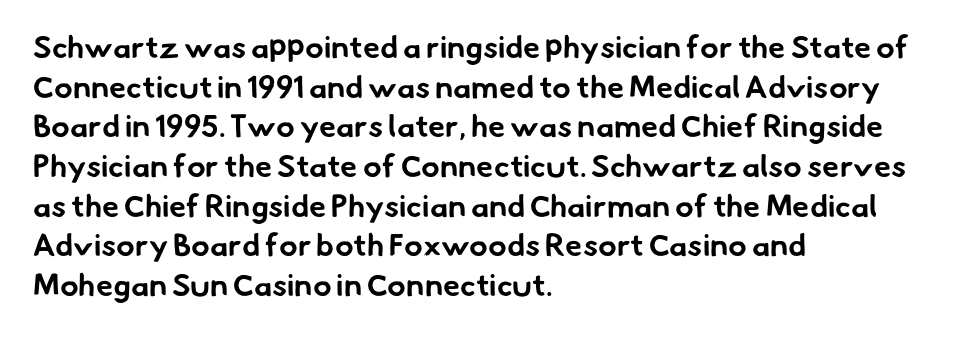
Heavy, bold letterforms. Just letters on the line, the space beneath them empty. The designer went with a sans here, leaving each stem footless. What's the leading like? Ordinary, nothing unusual. Nobody touched the tracking dial on this one. These lines are rendered in a variable-pitch font.
